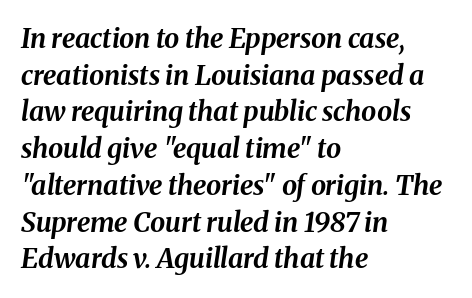
The image shows 27 px bold type, italic (leaning right); set left-aligned, normal line spacing (1.36x), normal letter spacing, not underlined.
